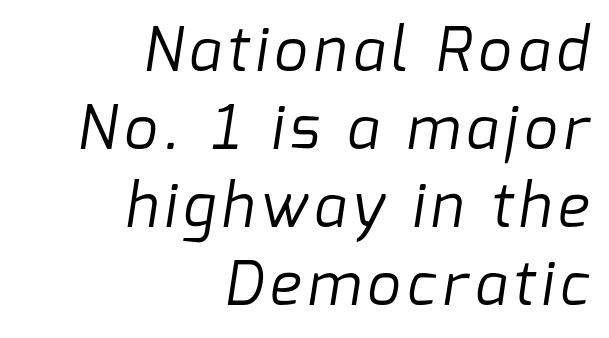
The image shows 59 px regular-weight sans-serif type; set right-aligned, normal line spacing (1.32x), not underlined; low stroke contrast and a medium x-height.
